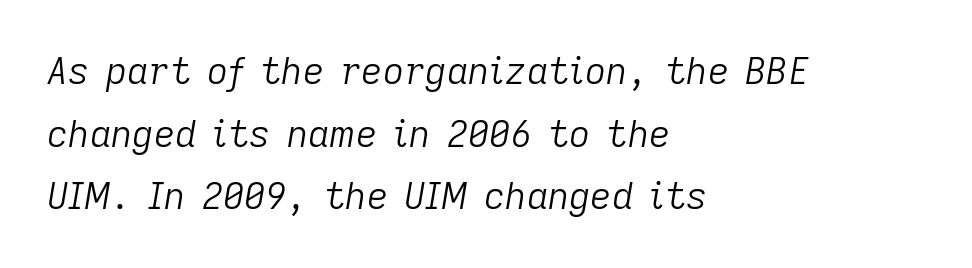
Q: Is the text bold? A: No.
Q: Is the text italic (slanted)? A: Yes, it leans right by about 9 degrees.
Q: Is the text underlined? A: No.
Q: How is the paragraph aligned? A: Left-aligned.
Q: Is the spacing between letters normal or unusually wide? A: Normal.
Q: Is the spacing between lines tight, normal or loose? A: Normal.
Q: Width (condensed, normal, or wide)? A: Normal.
Q: Stroke contrast? A: Low.
Q: x-height? A: Medium.
Q: Monospaced? A: No.
